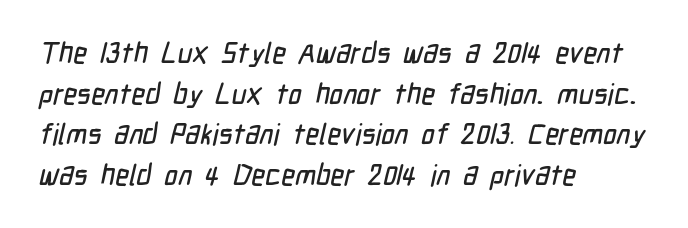
The image shows 29 px condensed sans-serif type; set left-aligned, normal line spacing (1.4x), normal letter spacing, not underlined; low stroke contrast and a medium x-height.
